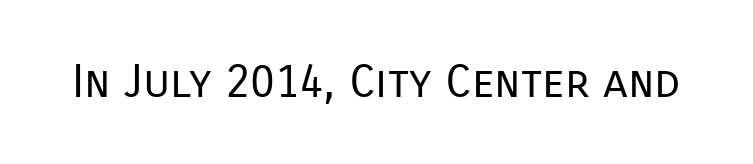
{"serif": "no", "italic": "no", "bold": "no", "weight": "regular", "width": "normal", "stroke_contrast": "low", "x_height": "medium", "monospaced": "no", "underline": "no", "letter_spacing": "normal", "letter_spacing_em": 0.0, "glyph_px": 46}
